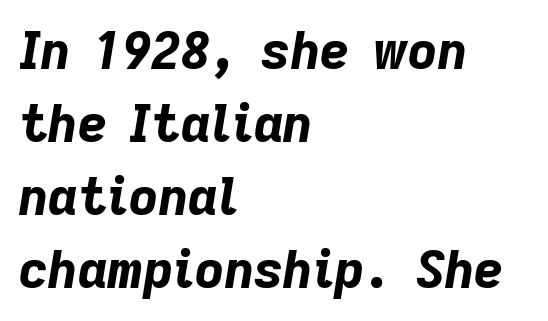
The image shows 51 px bold type, italic (leaning right); set left-aligned, normal line spacing (1.43x), normal letter spacing, not underlined; low stroke contrast and a medium x-height.
